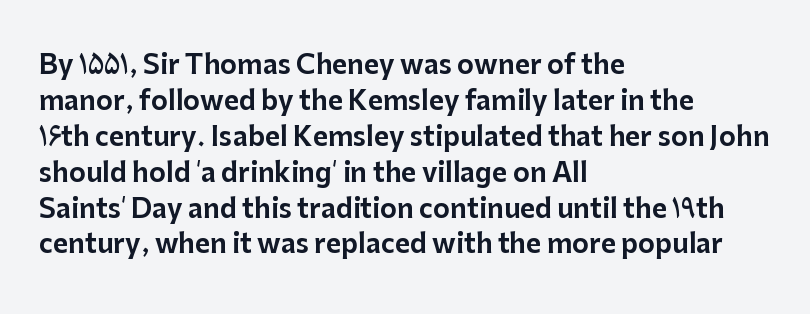
{"italic": "no", "underline": "no", "align": "left", "line_spacing": "normal", "line_spacing_ratio": 1.38, "letter_spacing": "normal", "letter_spacing_em": 0.0, "glyph_px": 26}
